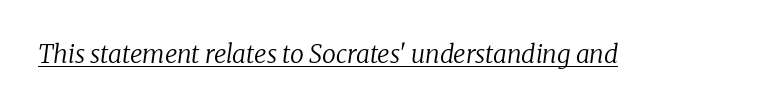
The image shows 25 px text type, italic (leaning right); set normal letter spacing, underlined.
